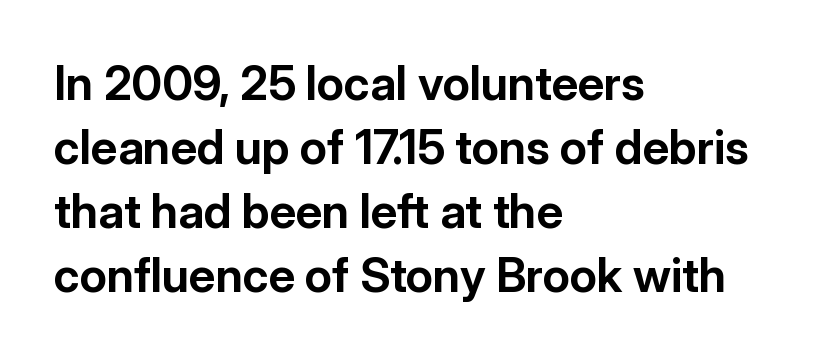
The image shows 47 px bold sans-serif type, upright; set left-aligned, normal line spacing (1.36x), normal letter spacing, not underlined; low stroke contrast and a medium x-height.
